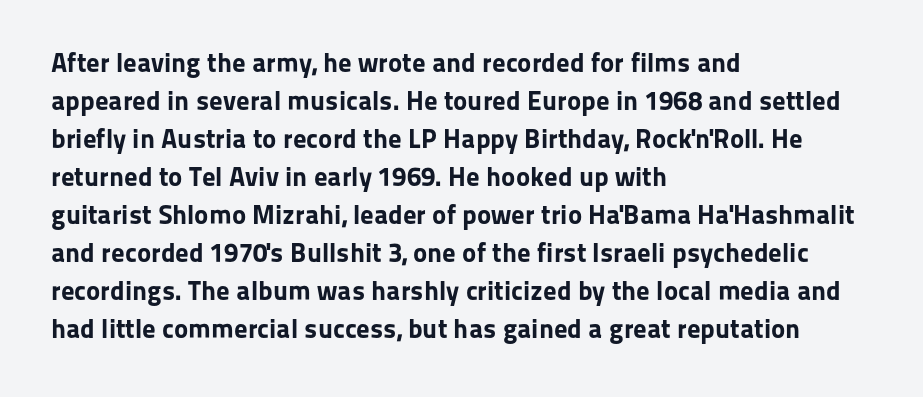
Q: Is the text bold? A: Yes.
Q: Is the text italic (slanted)? A: No, it is upright.
Q: Is the text underlined? A: No.
Q: How is the paragraph aligned? A: Left-aligned.
Q: Is the spacing between letters normal or unusually wide? A: Normal.
Q: Is the spacing between lines tight, normal or loose? A: Normal.
